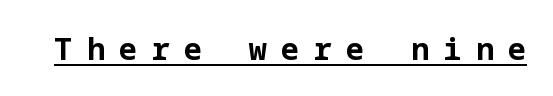
Q: Is the text bold? A: Yes.
Q: Is the text italic (slanted)? A: No, it is upright.
Q: Is the typeface a serif or a sans-serif typeface? A: Sans-serif.
Q: Is the text underlined? A: Yes.
Q: Is the spacing between letters normal or unusually wide? A: Unusually wide.
Q: Width (condensed, normal, or wide)? A: Normal.
Q: Stroke contrast? A: Low.
Q: x-height? A: Medium.
